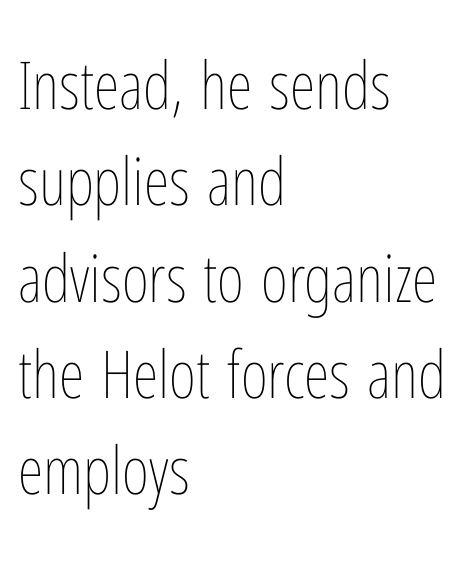
Proportional: the letters do not fall into vertical columns. Typeset ragged right — the left edge is the straight one. The strip under each line holds only bare page. Tracking value appears to be zero — textbook default spacing.
